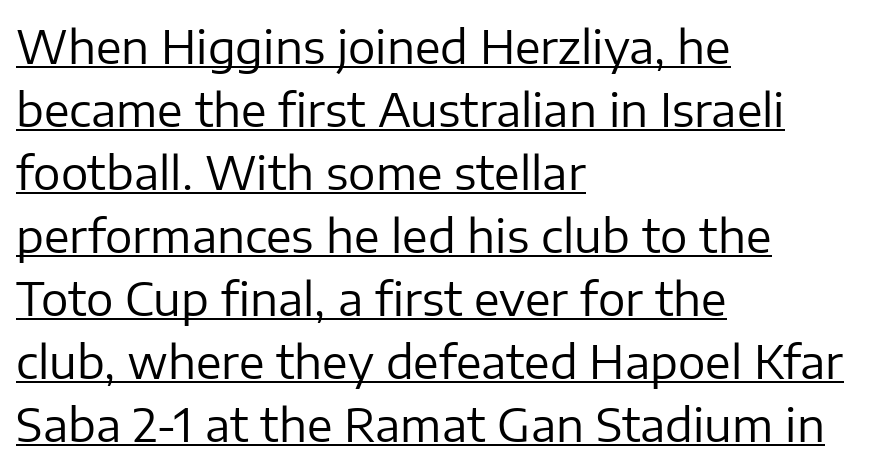
This rendering features underlined lettering. Characters remain perfectly vertical along every line. The gaps between neighbouring characters are ordinary and unremarkable. Stroke terminals: plain, sans-serif. A normal amount of white space separates one row of letters from the next. The lines in this sample share a left origin and differ only in where they stop.
